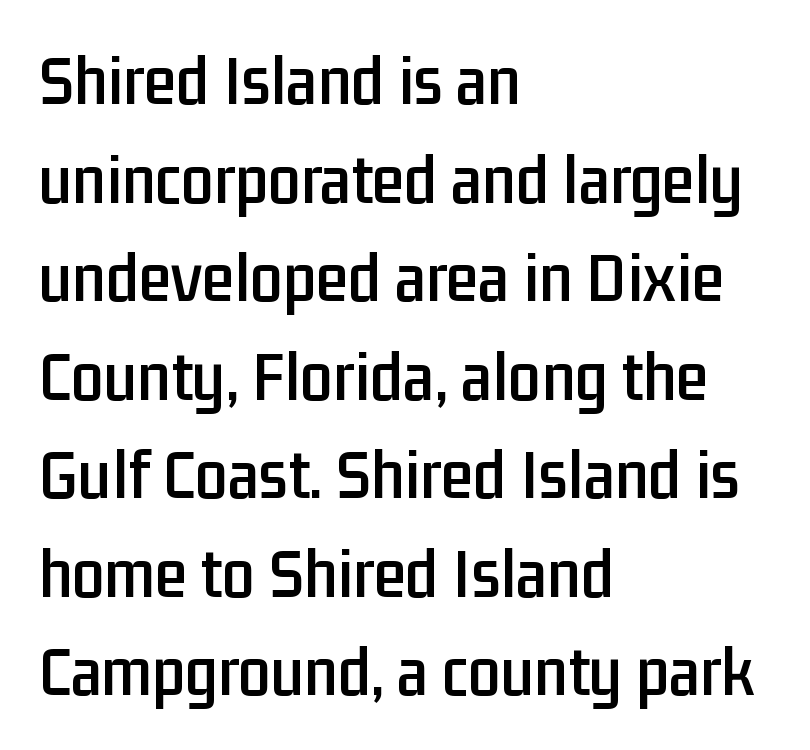
Q: Is the text italic (slanted)? A: No, it is upright.
Q: Is the typeface a serif or a sans-serif typeface? A: Sans-serif.
Q: Is the text underlined? A: No.
Q: How is the paragraph aligned? A: Left-aligned.
Q: Is the spacing between letters normal or unusually wide? A: Normal.
Q: Is the spacing between lines tight, normal or loose? A: Normal.
Q: Width (condensed, normal, or wide)? A: Condensed.
Q: Stroke contrast? A: Low.
Q: x-height? A: Medium.
Q: Monospaced? A: No.
